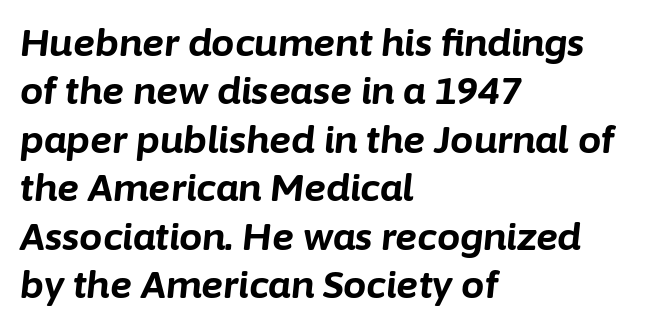
The image shows 37 px bold type, italic (leaning right); set left-aligned, normal line spacing (1.31x), normal letter spacing, not underlined; low stroke contrast and a medium x-height.
